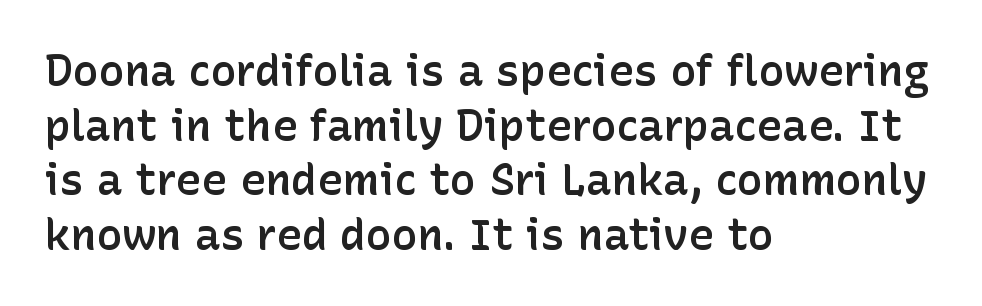
The image shows 43 px semibold sans-serif type, upright; set left-aligned, normal line spacing (1.27x), normal letter spacing, not underlined; low stroke contrast and a medium x-height.
